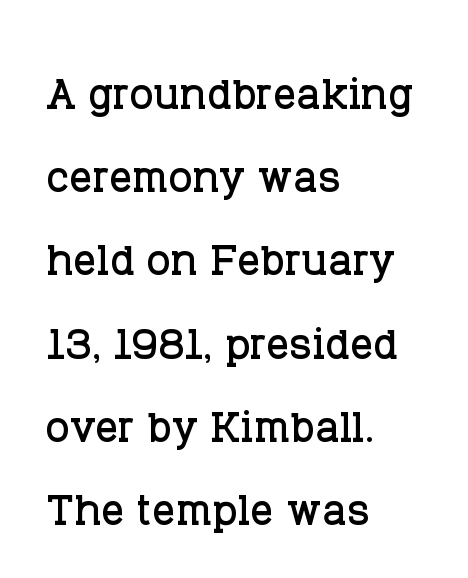
This is serif lettering, the kind often seen in printed books. Reading down the column, the eye jumps a familiar distance to each next line. Varying glyph widths throughout — classic text-font behaviour. The text block is weighted toward the left margin, trailing off unevenly rightward. Rule under the text: the space is simply empty. Default kerning and tracking; the words read as compact shapes.
